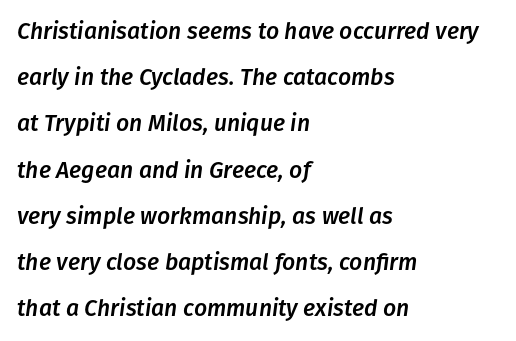
Q: Is the text italic (slanted)? A: Yes, it leans right by about 8 degrees.
Q: Is the text underlined? A: No.
Q: How is the paragraph aligned? A: Left-aligned.
Q: Is the spacing between letters normal or unusually wide? A: Normal.
Q: Is the spacing between lines tight, normal or loose? A: Loose.
